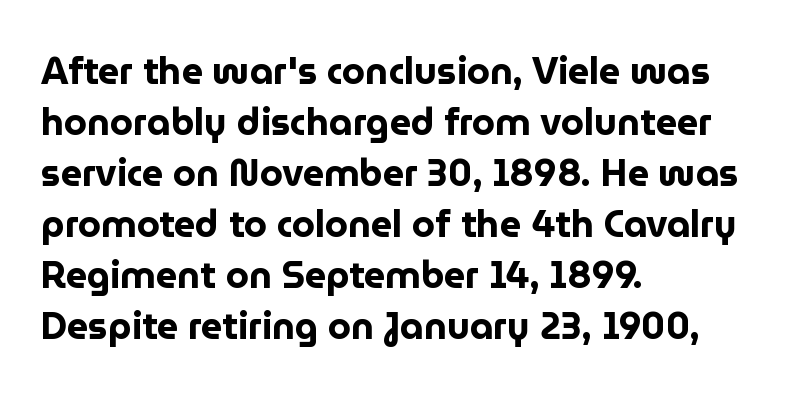
Alignment: flush left. Notice how thick the strokes are: this is what a full bold looks like. Think of a printed novel: that variable character pitch is what you see here. Regular leading. Vertical strokes here are truly vertical.
